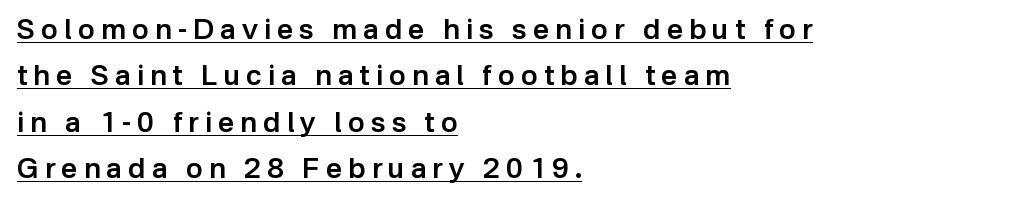
Q: Is the text bold? A: Semi-bold.
Q: Is the text italic (slanted)? A: No, it is upright.
Q: Is the typeface a serif or a sans-serif typeface? A: Sans-serif.
Q: Is the text underlined? A: Yes.
Q: How is the paragraph aligned? A: Left-aligned.
Q: Is the spacing between letters normal or unusually wide? A: Unusually wide.
Q: Is the spacing between lines tight, normal or loose? A: Normal.
Q: Width (condensed, normal, or wide)? A: Normal.
Q: Stroke contrast? A: Low.
Q: x-height? A: Medium.
Q: Monospaced? A: No.
